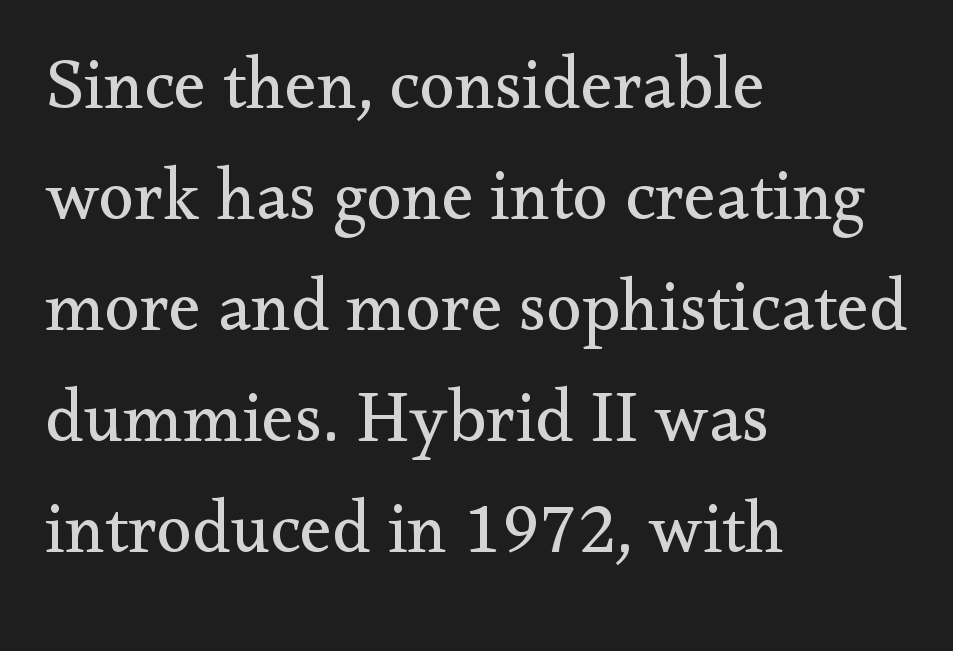
{"serif": "yes", "italic": "no", "bold": "no", "weight": "regular", "width": "normal", "stroke_contrast": "medium", "x_height": "small", "monospaced": "no", "underline": "no", "align": "left", "line_spacing": "normal", "line_spacing_ratio": 1.54, "letter_spacing": "normal", "letter_spacing_em": 0.0, "glyph_px": 72}
